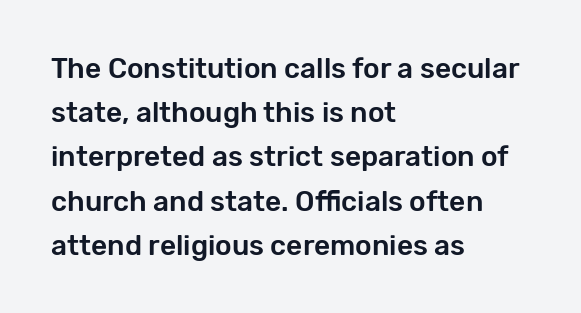
{"serif": "no", "italic": "no", "width": "normal", "stroke_contrast": "low", "x_height": "medium", "monospaced": "no", "underline": "no", "align": "left", "line_spacing": "normal", "line_spacing_ratio": 1.58, "letter_spacing": "normal", "letter_spacing_em": 0.0, "glyph_px": 28}
